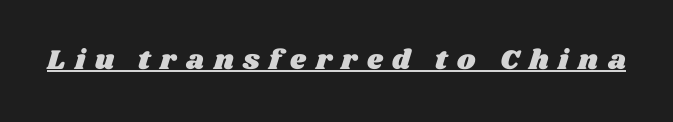
{"width": "wide", "stroke_contrast": "medium", "x_height": "large", "monospaced": "no", "underline": "yes", "letter_spacing": "wide", "letter_spacing_em": 0.34, "glyph_px": 28}
